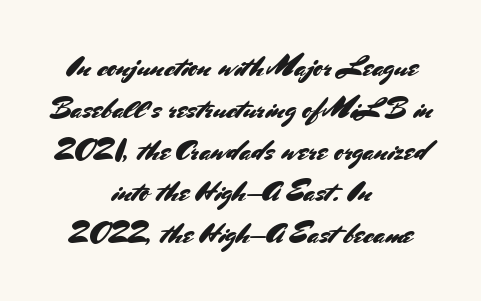
The image shows 29 px sans-serif type; set centered, normal line spacing (1.44x), normal letter spacing, not underlined; medium stroke contrast and a small x-height.
